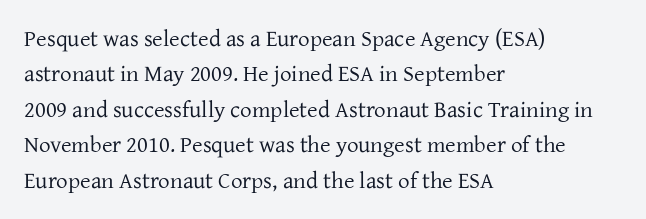
Q: Is the text bold? A: No.
Q: Is the text italic (slanted)? A: No, it is upright.
Q: Is the text underlined? A: No.
Q: How is the paragraph aligned? A: Left-aligned.
Q: Is the spacing between letters normal or unusually wide? A: Normal.
Q: Is the spacing between lines tight, normal or loose? A: Normal.
